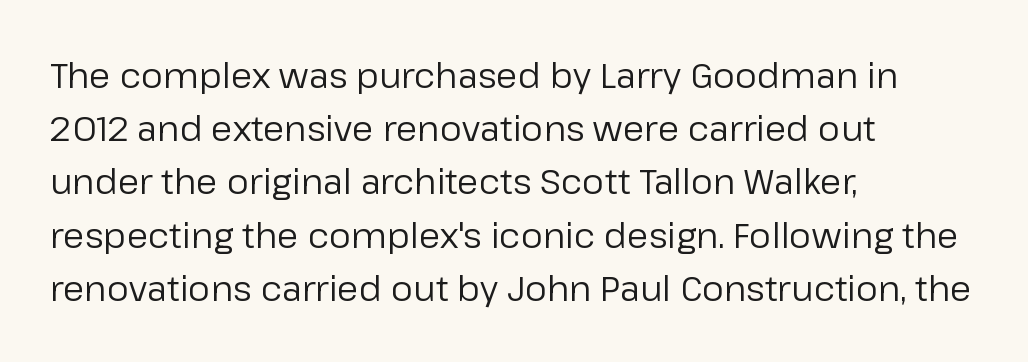
Q: Is the text bold? A: No.
Q: Is the text italic (slanted)? A: No, it is upright.
Q: Is the typeface a serif or a sans-serif typeface? A: Sans-serif.
Q: Is the text underlined? A: No.
Q: How is the paragraph aligned? A: Left-aligned.
Q: Is the spacing between letters normal or unusually wide? A: Normal.
Q: Is the spacing between lines tight, normal or loose? A: Normal.
Q: Width (condensed, normal, or wide)? A: Normal.
Q: Stroke contrast? A: Low.
Q: x-height? A: Medium.
Q: Monospaced? A: No.
